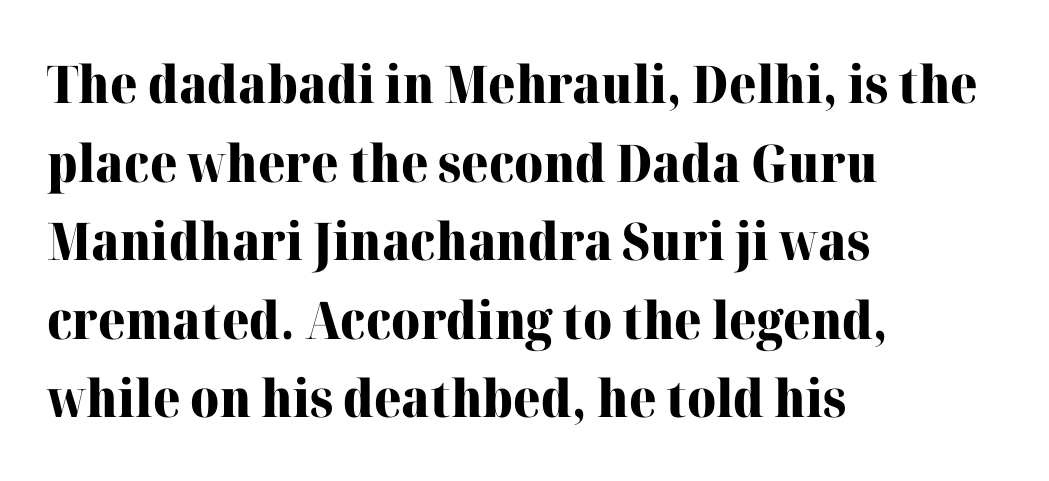
This sample is left-justified, so line endings fall wherever the words run out. The characters look thick and weighty, a clear bold. Plain, unruled lines of type. The leading is moderate, giving the passage an even texture. The face used here is proportionally spaced, like ordinary book or web type. The horizontal fit of the characters is conventional and even.
